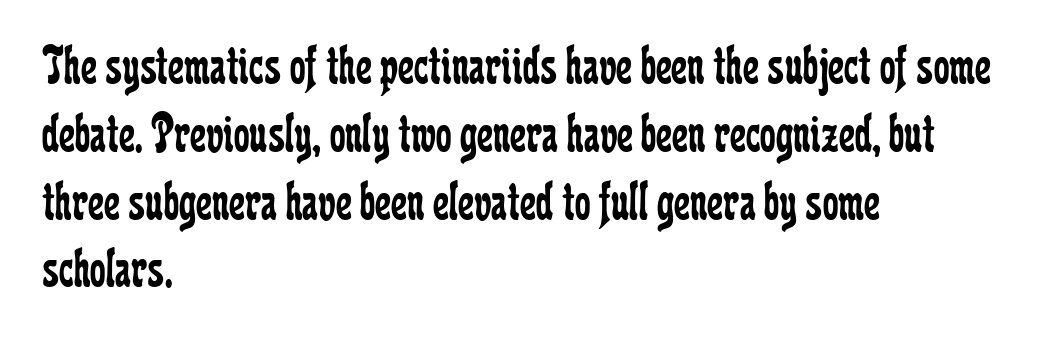
{"serif": "yes", "italic": "no", "bold": "no", "weight": "regular", "width": "condensed", "stroke_contrast": "low", "x_height": "medium", "monospaced": "no", "underline": "no", "align": "left", "line_spacing_ratio": 1.21, "letter_spacing": "normal", "letter_spacing_em": 0.0, "glyph_px": 56}
